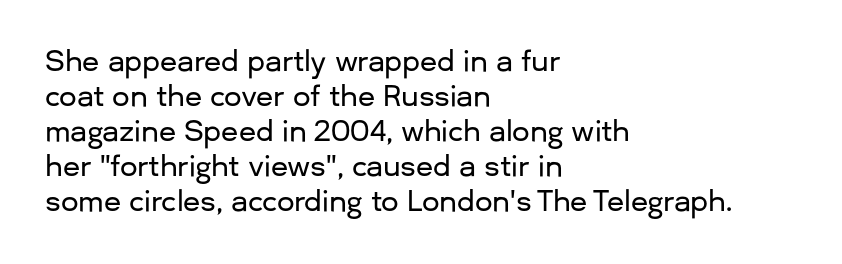
Note the varied advance widths — an 'i' is clearly narrower than an 'm'. Spacing between characters is what you'd get straight out of the box. Is this a sans? Yes — the strokes have no serifs. The line-height multiplier appears to be the usual default. You can tell it's not italic because the verticals are truly vertical.
